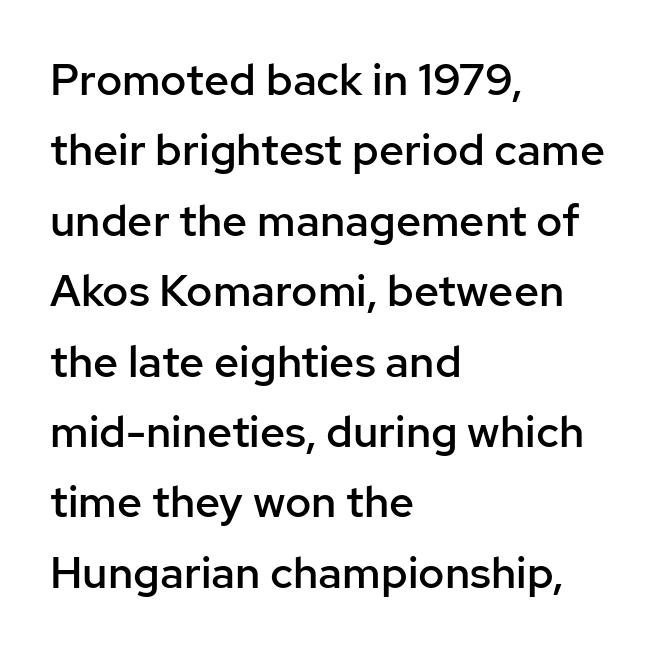
{"serif": "no", "italic": "no", "bold": "semi", "weight": "semibold", "width": "normal", "stroke_contrast": "low", "x_height": "medium", "monospaced": "no", "underline": "no", "align": "left", "line_spacing": "normal", "line_spacing_ratio": 1.6, "letter_spacing": "normal", "letter_spacing_em": 0.0, "glyph_px": 44}
